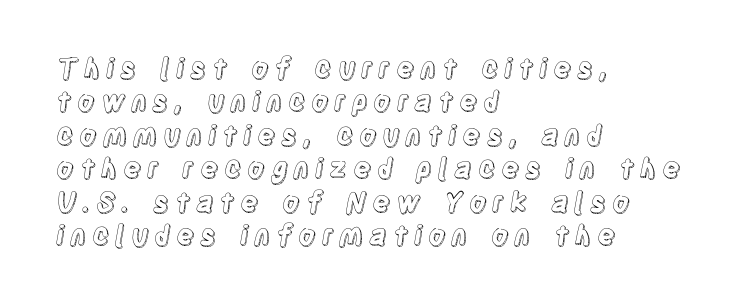
The passage is arranged the way most books set body copy — flush left. Here the glyphs are tracked loosely, breaking word shapes into spaced letters. Has an underline been added? It has not.
